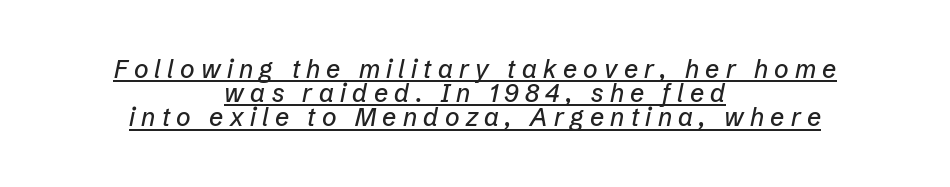
Q: Is the text italic (slanted)? A: Yes, it leans right by about 12 degrees.
Q: Is the text underlined? A: Yes.
Q: How is the paragraph aligned? A: Centered.
Q: Is the spacing between letters normal or unusually wide? A: Unusually wide.
Q: Is the spacing between lines tight, normal or loose? A: Tight.
